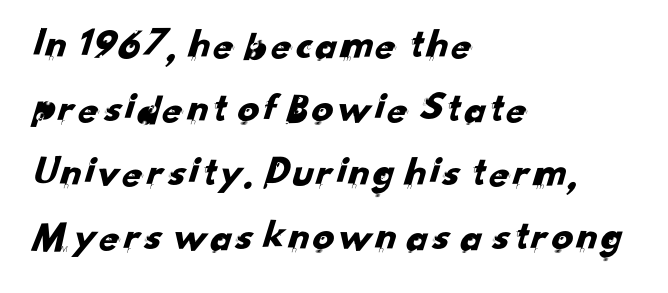
The image shows 43 px sans-serif type; set left-aligned, normal line spacing (1.49x), normal letter spacing, not underlined; low stroke contrast and a small x-height.
